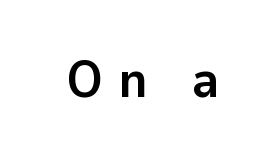
Q: Is the text bold? A: Yes.
Q: Is the text italic (slanted)? A: No, it is upright.
Q: Is the typeface a serif or a sans-serif typeface? A: Sans-serif.
Q: Is the text underlined? A: No.
Q: Is the spacing between letters normal or unusually wide? A: Unusually wide.
Q: Width (condensed, normal, or wide)? A: Normal.
Q: Stroke contrast? A: Low.
Q: x-height? A: Medium.
Q: Monospaced? A: No.
